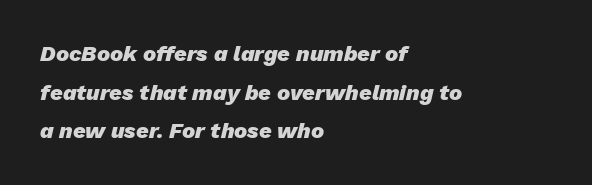
{"italic": "yes", "lean": "right", "slant_degrees": 13, "bold": "yes", "underline": "no", "align": "left", "line_spacing_ratio": 1.76, "letter_spacing": "normal", "letter_spacing_em": 0.0, "glyph_px": 22}
